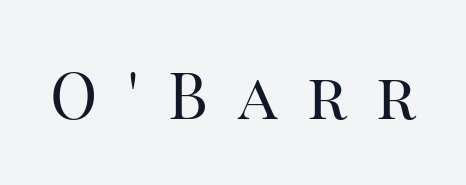
Any mark beneath the type? The region is blank. No extra ink here — the face is not bold. A typesetter would label this face a serif. A typesetter would call this proportional, since set widths differ per character. Between one letter and the next there's a generous, obvious gap.
